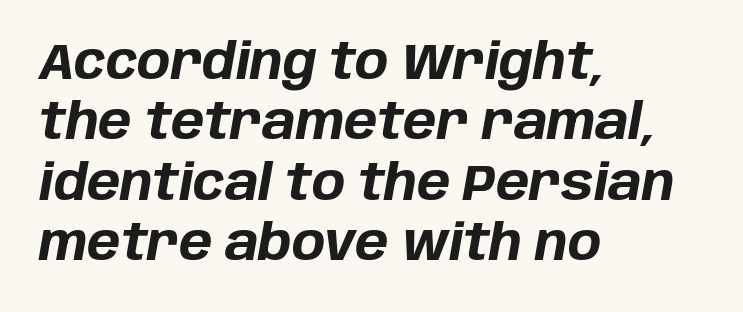
Q: Is the text bold? A: Yes.
Q: Is the text italic (slanted)? A: Yes, it leans right by about 10 degrees.
Q: Is the text underlined? A: No.
Q: How is the paragraph aligned? A: Left-aligned.
Q: Is the spacing between letters normal or unusually wide? A: Normal.
Q: Width (condensed, normal, or wide)? A: Normal.
Q: Stroke contrast? A: Low.
Q: x-height? A: Large.
Q: Monospaced? A: No.
